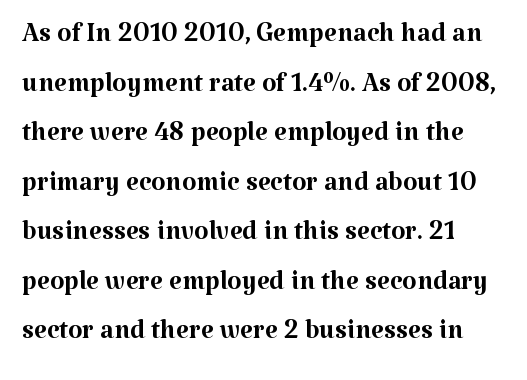
Q: Is the text bold? A: No.
Q: Is the text italic (slanted)? A: No, it is upright.
Q: Is the typeface a serif or a sans-serif typeface? A: Serif.
Q: Is the text underlined? A: No.
Q: How is the paragraph aligned? A: Left-aligned.
Q: Is the spacing between letters normal or unusually wide? A: Normal.
Q: Is the spacing between lines tight, normal or loose? A: Normal.
Q: Width (condensed, normal, or wide)? A: Normal.
Q: Stroke contrast? A: Medium.
Q: x-height? A: Medium.
Q: Monospaced? A: No.
